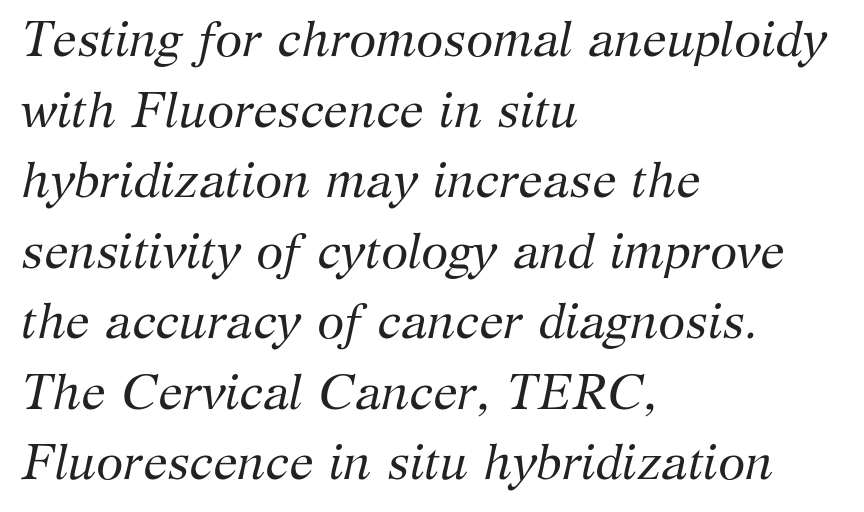
{"serif": "yes", "italic": "yes", "lean": "right", "slant_degrees": 12, "bold": "no", "weight": "regular", "width": "normal", "stroke_contrast": "medium", "x_height": "medium", "monospaced": "no", "underline": "no", "align": "left", "line_spacing": "normal", "line_spacing_ratio": 1.44, "letter_spacing": "normal", "letter_spacing_em": 0.0, "glyph_px": 49}
